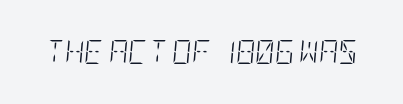
Q: Is the text bold? A: No.
Q: Is the text italic (slanted)? A: Yes, it leans right by about 5 degrees.
Q: Is the text underlined? A: No.
Q: Is the spacing between letters normal or unusually wide? A: Normal.
